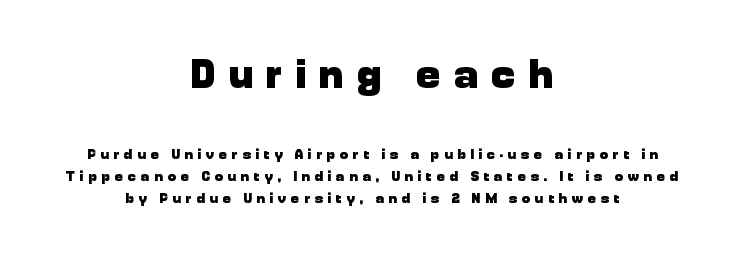
{"serif": "no", "italic": "no", "bold": "yes", "weight": "heavy", "width": "normal", "stroke_contrast": "low", "x_height": "medium", "monospaced": "no", "underline": "no", "align": "center", "line_spacing": "normal", "line_spacing_ratio": 1.58, "letter_spacing": "wide", "letter_spacing_em": 0.34, "larger_block": "first", "size_ratio": 2.86, "glyph_px": 40}
